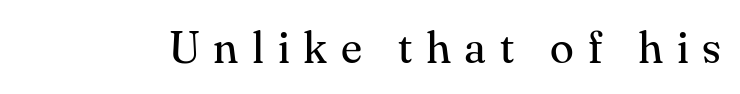
{"serif": "yes", "italic": "no", "bold": "no", "weight": "regular", "width": "normal", "stroke_contrast": "medium", "x_height": "small", "monospaced": "no", "underline": "no", "letter_spacing": "wide", "letter_spacing_em": 0.31, "glyph_px": 44}
